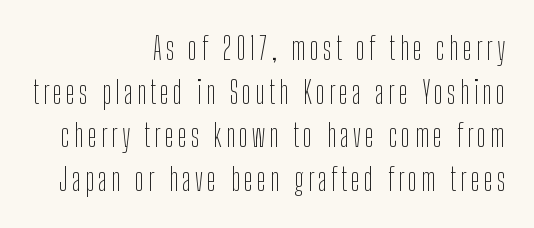
Q: Is the text bold? A: No.
Q: Is the text italic (slanted)? A: No, it is upright.
Q: Is the typeface a serif or a sans-serif typeface? A: Sans-serif.
Q: Is the text underlined? A: No.
Q: How is the paragraph aligned? A: Right-aligned.
Q: Is the spacing between lines tight, normal or loose? A: Normal.
Q: Width (condensed, normal, or wide)? A: Condensed.
Q: Stroke contrast? A: Low.
Q: x-height? A: Medium.
Q: Monospaced? A: No.
